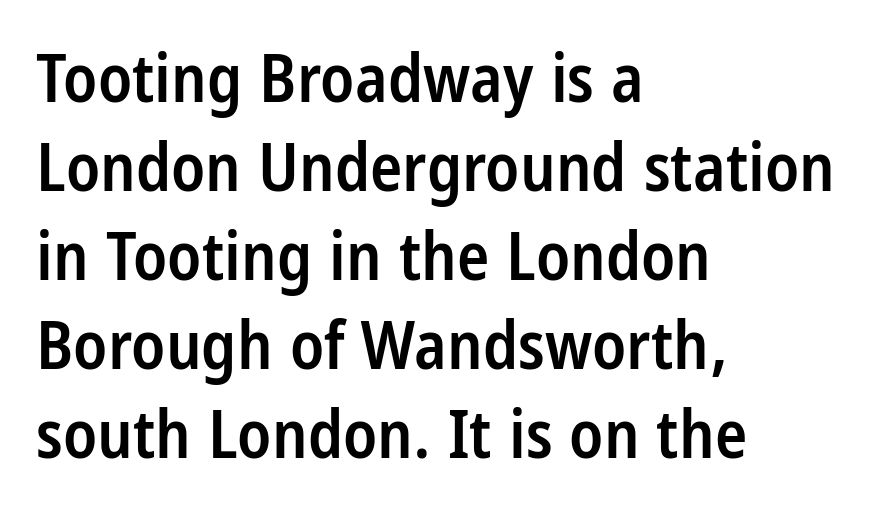
{"serif": "no", "italic": "no", "bold": "semi", "weight": "semibold", "width": "condensed", "stroke_contrast": "low", "x_height": "large", "monospaced": "no", "underline": "no", "align": "left", "line_spacing": "normal", "line_spacing_ratio": 1.33, "letter_spacing": "normal", "letter_spacing_em": 0.0, "glyph_px": 67}
